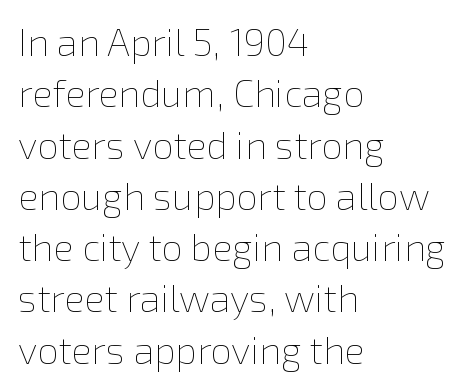
Q: Is the text bold? A: No.
Q: Is the text italic (slanted)? A: No, it is upright.
Q: Is the text underlined? A: No.
Q: How is the paragraph aligned? A: Left-aligned.
Q: Is the spacing between letters normal or unusually wide? A: Normal.
Q: Is the spacing between lines tight, normal or loose? A: Normal.
Q: Width (condensed, normal, or wide)? A: Normal.
Q: x-height? A: Medium.
Q: Monospaced? A: No.
